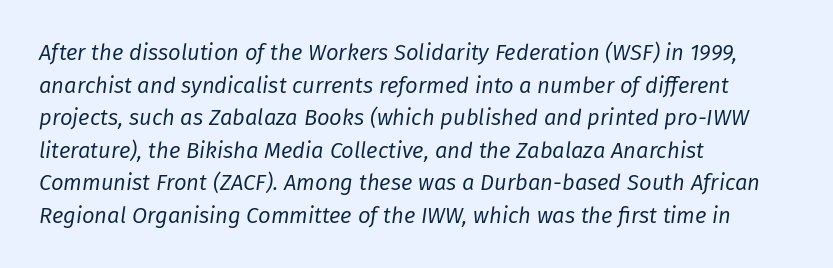
Leading: standard. Weight: not bold — regular or lighter. Look at the tracking — it's just the regular setting, nothing added. Rule under the text: the space is simply empty. Alignment: flush left.
